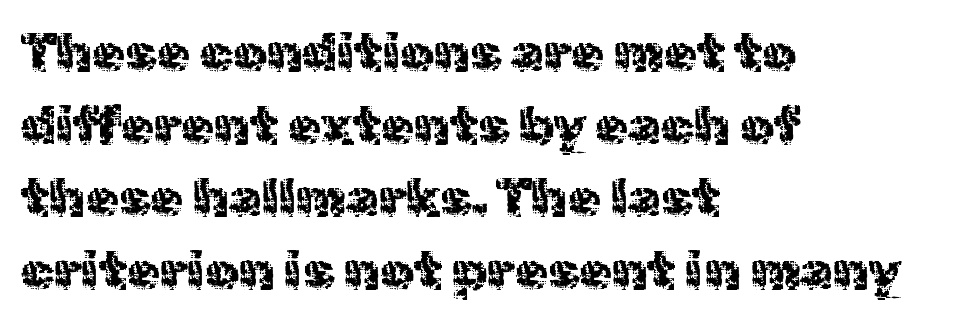
{"serif": "no", "italic": "no", "bold": "no", "weight": "regular", "width": "normal", "x_height": "medium", "monospaced": "no", "underline": "no", "align": "left", "line_spacing": "normal", "line_spacing_ratio": 1.37, "letter_spacing": "normal", "letter_spacing_em": 0.0, "glyph_px": 53}
